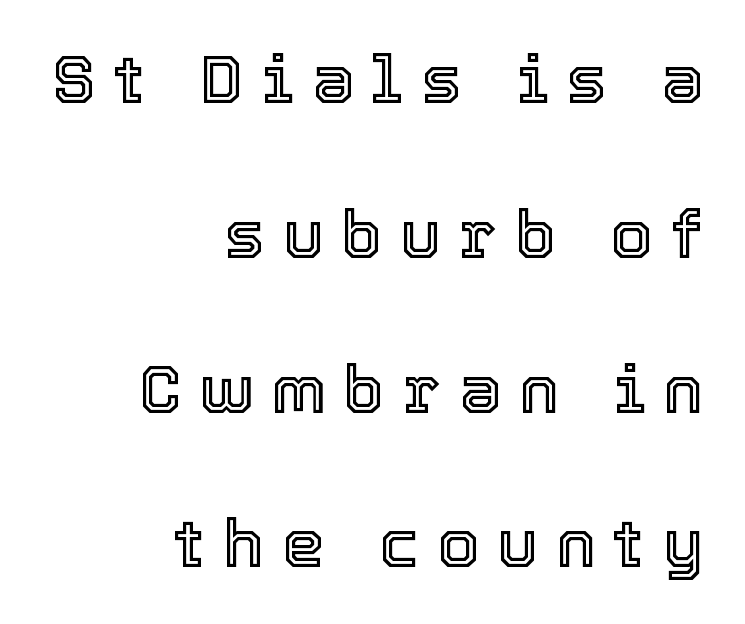
Loose tracking; the words dissolve into strings of separated letters. Layout note: lines flush right. Widely set lines give the paragraph a tall, airy silhouette. The rendering uses natural spacing where letterforms have individual widths.
